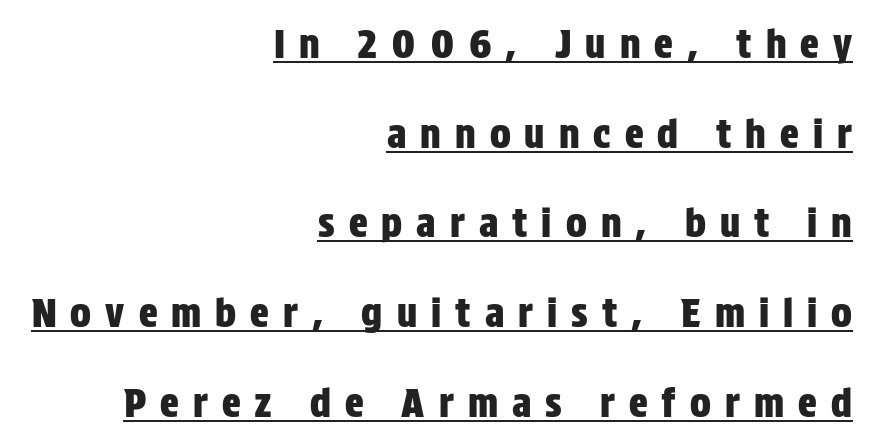
Q: Is the text italic (slanted)? A: No, it is upright.
Q: Is the typeface a serif or a sans-serif typeface? A: Sans-serif.
Q: Is the text underlined? A: Yes.
Q: How is the paragraph aligned? A: Right-aligned.
Q: Is the spacing between letters normal or unusually wide? A: Unusually wide.
Q: Is the spacing between lines tight, normal or loose? A: Loose.
Q: Width (condensed, normal, or wide)? A: Condensed.
Q: Stroke contrast? A: Low.
Q: x-height? A: Large.
Q: Monospaced? A: No.
